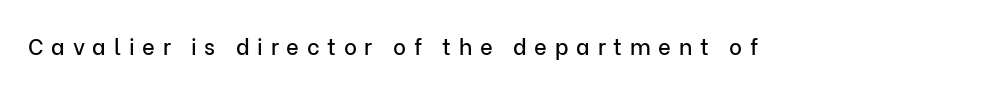
The image shows 22 px text type, upright; set unusually wide letter spacing (+0.35 em), not underlined.
